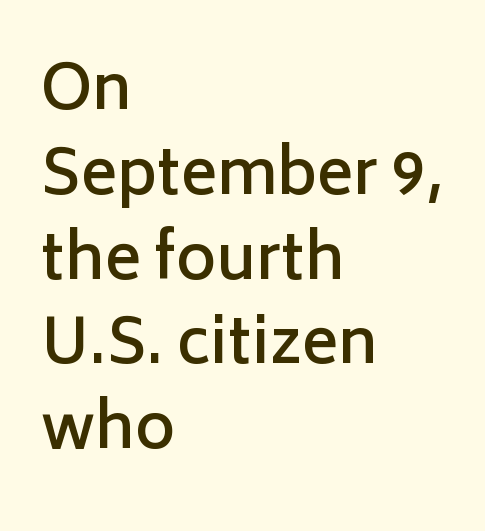
The image shows 61 px semibold sans-serif type, upright; set left-aligned, normal line spacing (1.39x), normal letter spacing, not underlined; low stroke contrast and a medium x-height.
